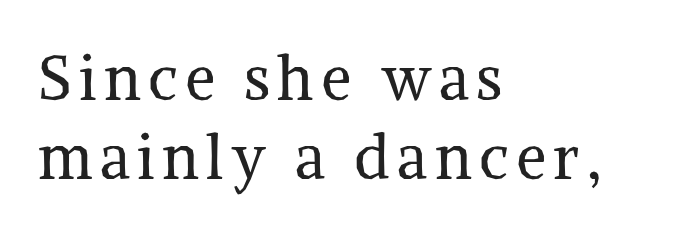
The image shows 61 px regular-weight serif type, upright; set left-aligned, normal line spacing (1.29x), not underlined; medium stroke contrast and a medium x-height.
